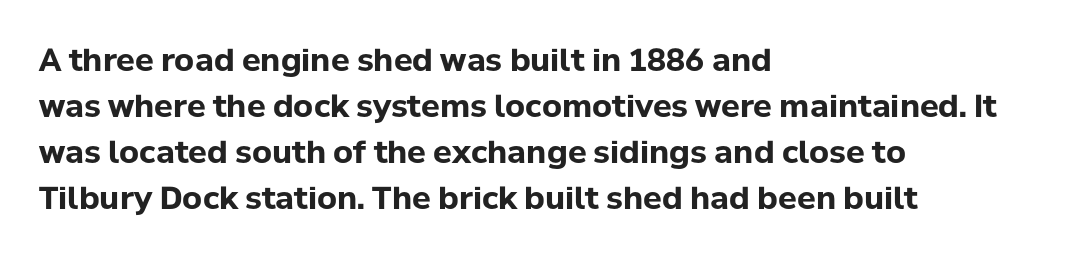
{"serif": "no", "italic": "no", "bold": "yes", "weight": "bold", "width": "normal", "stroke_contrast": "low", "x_height": "medium", "monospaced": "no", "underline": "no", "align": "left", "line_spacing": "normal", "line_spacing_ratio": 1.48, "letter_spacing": "normal", "letter_spacing_em": 0.0, "glyph_px": 31}
